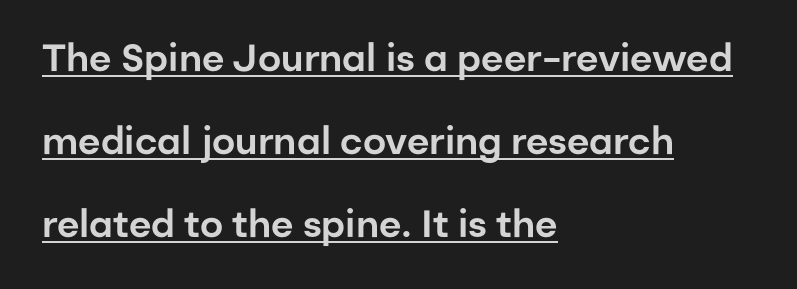
The axis of the letterforms is exactly vertical. The setting favours the left margin, as ordinary paragraphs usually do. The line-height multiplier appears high, well above default. This sample has the flowing, uneven cadence of proportional lettering.
